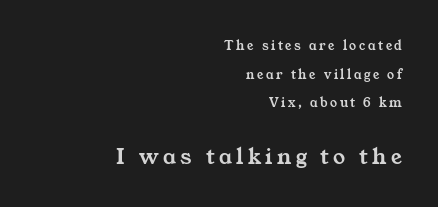
The lines are spread far apart with generous leading. Bare-footed words on every line. Line ends are locked; line starts wander. Size hierarchy here favors the trailing block over the leading one.
